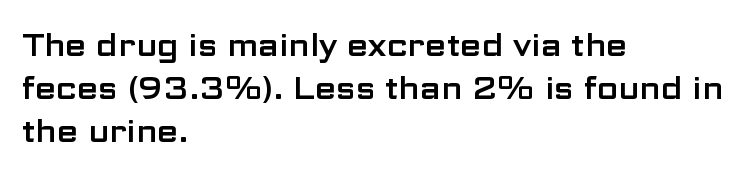
The image shows 31 px wide sans-serif type, upright; set left-aligned, normal line spacing (1.38x), normal letter spacing, not underlined; low stroke contrast and a medium x-height.
